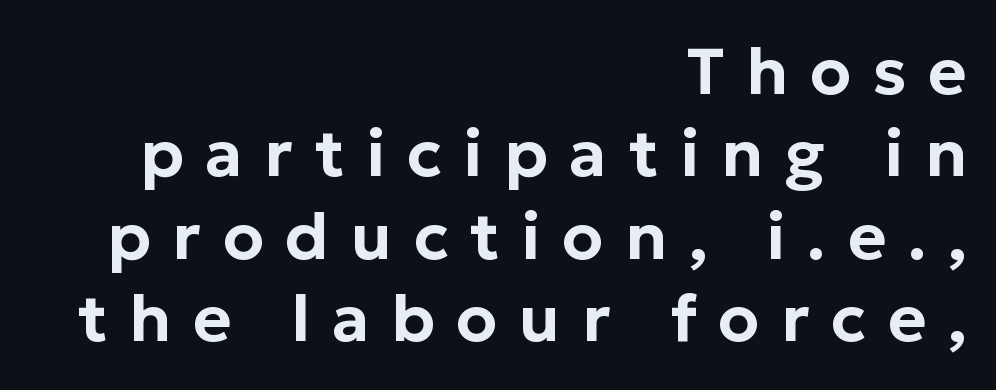
Q: Is the text italic (slanted)? A: No, it is upright.
Q: Is the typeface a serif or a sans-serif typeface? A: Sans-serif.
Q: Is the text underlined? A: No.
Q: How is the paragraph aligned? A: Right-aligned.
Q: Is the spacing between letters normal or unusually wide? A: Unusually wide.
Q: Is the spacing between lines tight, normal or loose? A: Normal.
Q: Width (condensed, normal, or wide)? A: Normal.
Q: Stroke contrast? A: Low.
Q: x-height? A: Medium.
Q: Monospaced? A: No.
